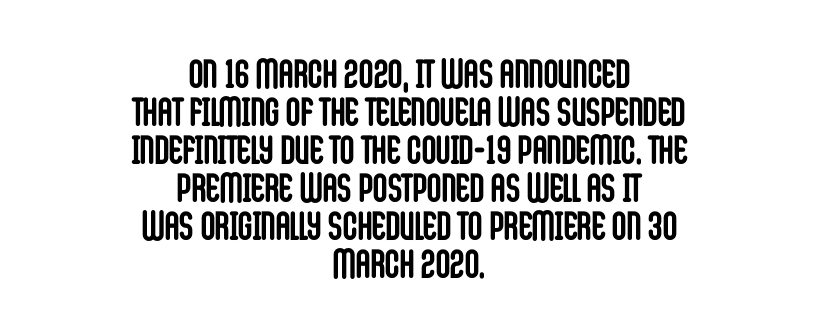
Q: Is the text bold? A: Yes.
Q: Is the text italic (slanted)? A: No, it is upright.
Q: Is the typeface a serif or a sans-serif typeface? A: Sans-serif.
Q: Is the text underlined? A: No.
Q: How is the paragraph aligned? A: Centered.
Q: Is the spacing between letters normal or unusually wide? A: Normal.
Q: Is the spacing between lines tight, normal or loose? A: Tight.
Q: Width (condensed, normal, or wide)? A: Condensed.
Q: Stroke contrast? A: Low.
Q: x-height? A: Large.
Q: Monospaced? A: No.
